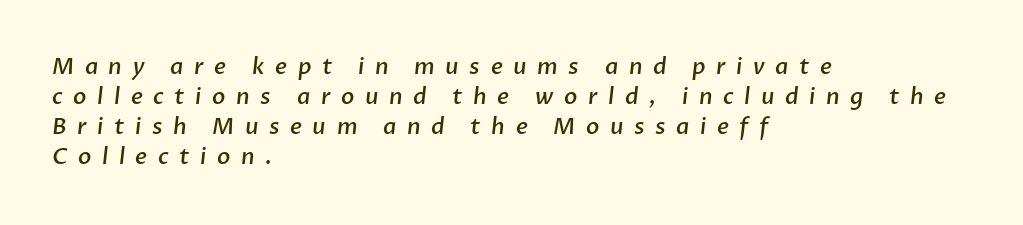
Q: Is the text bold? A: Semi-bold.
Q: Is the text underlined? A: No.
Q: How is the paragraph aligned? A: Left-aligned.
Q: Is the spacing between letters normal or unusually wide? A: Unusually wide.
Q: Is the spacing between lines tight, normal or loose? A: Normal.
